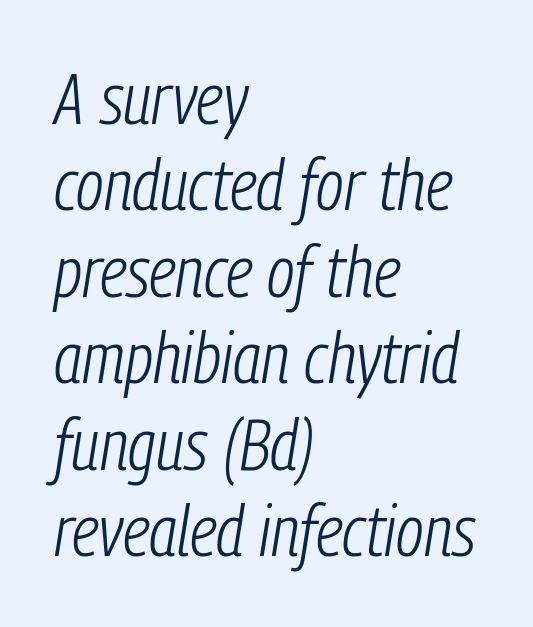
{"italic": "yes", "lean": "right", "slant_degrees": 9, "bold": "no", "weight": "light", "width": "condensed", "stroke_contrast": "low", "x_height": "medium", "monospaced": "no", "underline": "no", "align": "left", "line_spacing_ratio": 1.2, "letter_spacing": "normal", "letter_spacing_em": 0.0, "glyph_px": 72}
